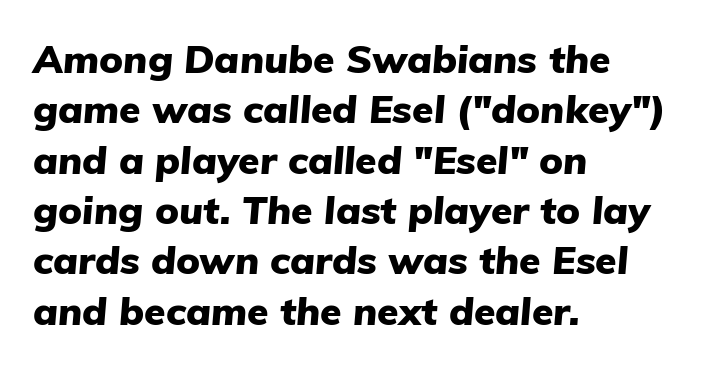
These lines are rendered in a variable-pitch font. Stroke thickness is high; the sample reads as a true bold. Reading down the block, your eye returns to a fixed left position each line. Only glyphs here, with clear space below each row. Rendered with sloped, italic letterforms.
